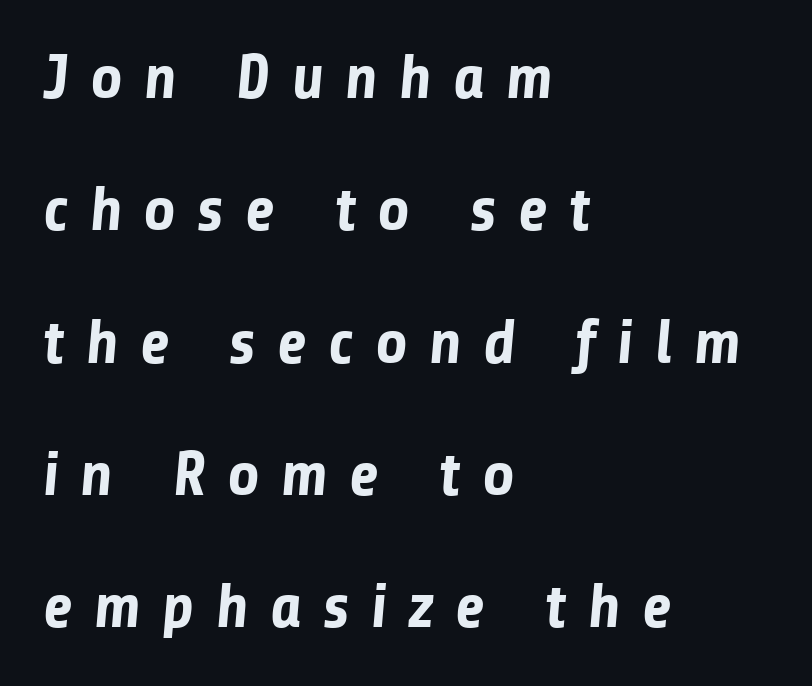
{"serif": "no", "bold": "yes", "weight": "bold", "width": "normal", "stroke_contrast": "low", "x_height": "medium", "monospaced": "no", "underline": "no", "align": "left", "line_spacing": "loose", "line_spacing_ratio": 2.1, "letter_spacing": "wide", "letter_spacing_em": 0.33, "glyph_px": 63}
